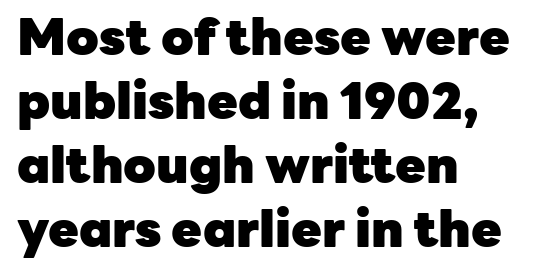
The image shows 50 px heavy sans-serif type, upright; set left-aligned, normal line spacing (1.28x), normal letter spacing, not underlined; low stroke contrast and a medium x-height.
